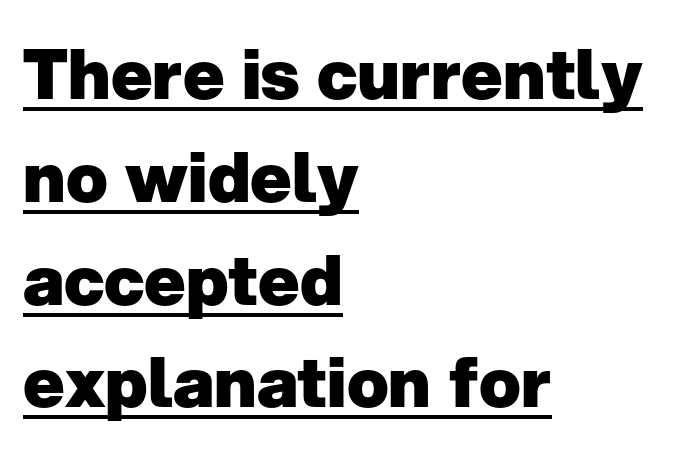
{"serif": "no", "italic": "no", "bold": "yes", "weight": "heavy", "width": "normal", "stroke_contrast": "low", "x_height": "medium", "monospaced": "no", "underline": "yes", "align": "left", "line_spacing": "normal", "line_spacing_ratio": 1.49, "letter_spacing": "normal", "letter_spacing_em": 0.0, "glyph_px": 69}
